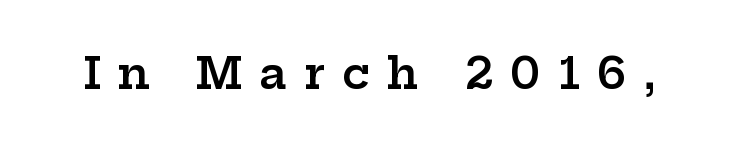
{"serif": "yes", "italic": "no", "bold": "semi", "weight": "semibold", "width": "wide", "stroke_contrast": "low", "x_height": "medium", "monospaced": "no", "underline": "no", "letter_spacing": "wide", "letter_spacing_em": 0.38, "glyph_px": 44}
